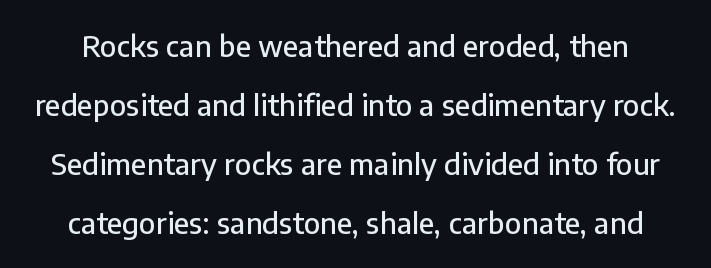
The image shows 29 px sans-serif type, upright; set loose line spacing (2.03x), normal letter spacing, not underlined; low stroke contrast and a medium x-height.
